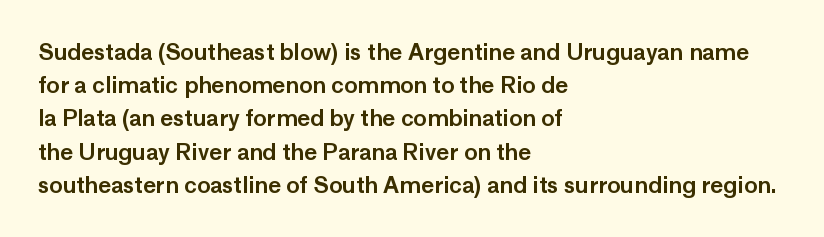
The image shows 22 px text type, upright; set left-aligned, normal line spacing (1.51x), normal letter spacing, not underlined.
